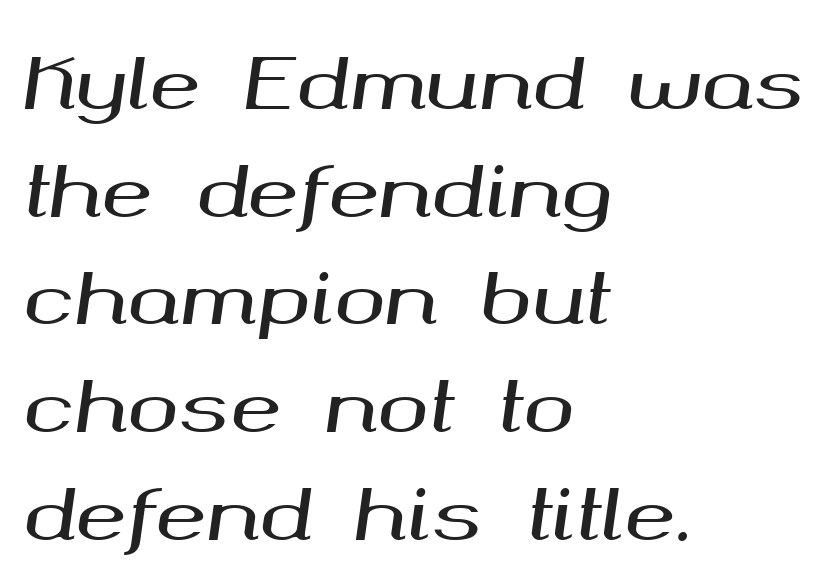
The image shows 69 px wide type, italic (leaning right); set left-aligned, normal line spacing (1.56x), normal letter spacing, not underlined; medium stroke contrast and a medium x-height.
